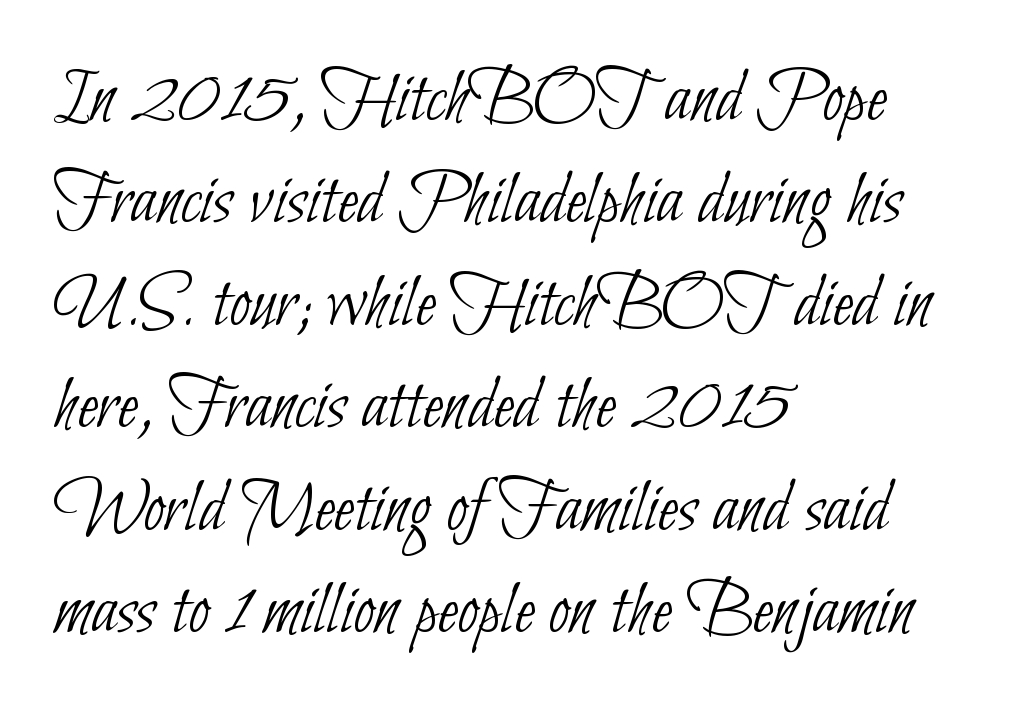
The image shows 77 px thin, condensed sans-serif type; set left-aligned, normal line spacing (1.33x), normal letter spacing, not underlined; low stroke contrast and a small x-height.
